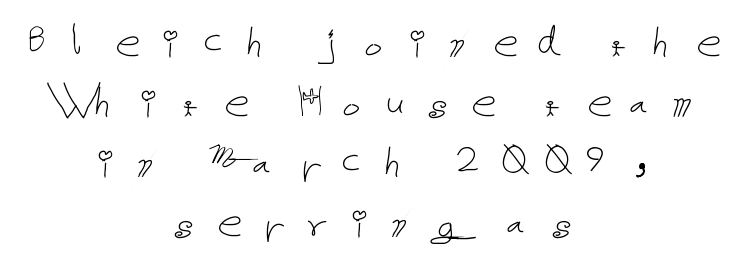
Q: Is the text bold? A: No.
Q: Is the text italic (slanted)? A: No, it is upright.
Q: Is the text underlined? A: No.
Q: How is the paragraph aligned? A: Centered.
Q: Is the spacing between letters normal or unusually wide? A: Unusually wide.
Q: Width (condensed, normal, or wide)? A: Normal.
Q: Stroke contrast? A: Low.
Q: x-height? A: Medium.
